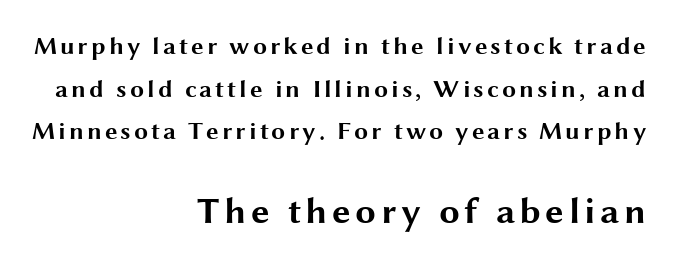
{"serif": "no", "italic": "no", "bold": "yes", "weight": "bold", "width": "wide", "stroke_contrast": "medium", "x_height": "medium", "monospaced": "no", "underline": "no", "align": "right", "line_spacing_ratio": 1.71, "larger_block": "second", "size_ratio": 1.48, "glyph_px": 37}
